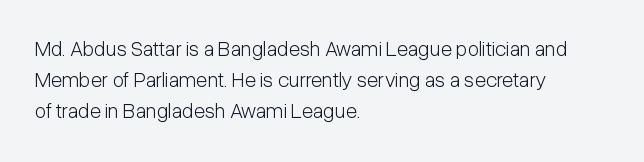
{"italic": "no", "bold": "no", "underline": "no", "align": "left", "line_spacing": "normal", "line_spacing_ratio": 1.48, "letter_spacing": "normal", "letter_spacing_em": 0.0, "glyph_px": 21}
